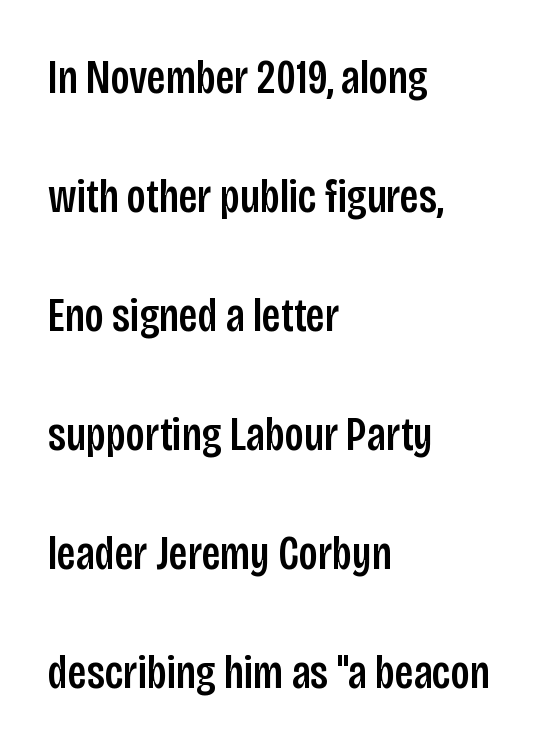
Q: Is the text italic (slanted)? A: No, it is upright.
Q: Is the typeface a serif or a sans-serif typeface? A: Sans-serif.
Q: Is the text underlined? A: No.
Q: How is the paragraph aligned? A: Left-aligned.
Q: Is the spacing between letters normal or unusually wide? A: Normal.
Q: Is the spacing between lines tight, normal or loose? A: Loose.
Q: Width (condensed, normal, or wide)? A: Condensed.
Q: Stroke contrast? A: Low.
Q: x-height? A: Large.
Q: Monospaced? A: No.
